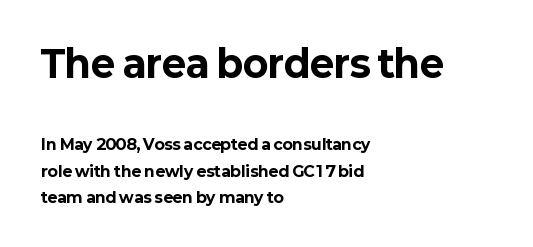
{"serif": "no", "italic": "no", "bold": "yes", "weight": "bold", "width": "normal", "stroke_contrast": "low", "x_height": "medium", "monospaced": "no", "underline": "no", "align": "left", "line_spacing_ratio": 1.75, "letter_spacing": "normal", "letter_spacing_em": 0.0, "larger_block": "first", "size_ratio": 2.47, "glyph_px": 37}
